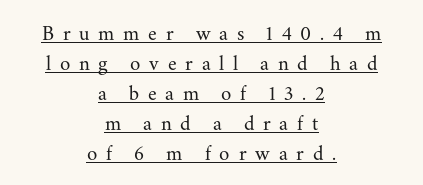
The image shows 21 px text type, upright; set centered, normal line spacing (1.43x), unusually wide letter spacing (+0.42 em), underlined.
